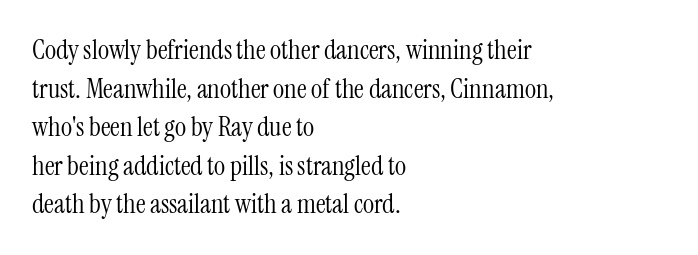
The image shows 27 px text type, upright; set left-aligned, normal line spacing (1.43x), normal letter spacing, not underlined.
